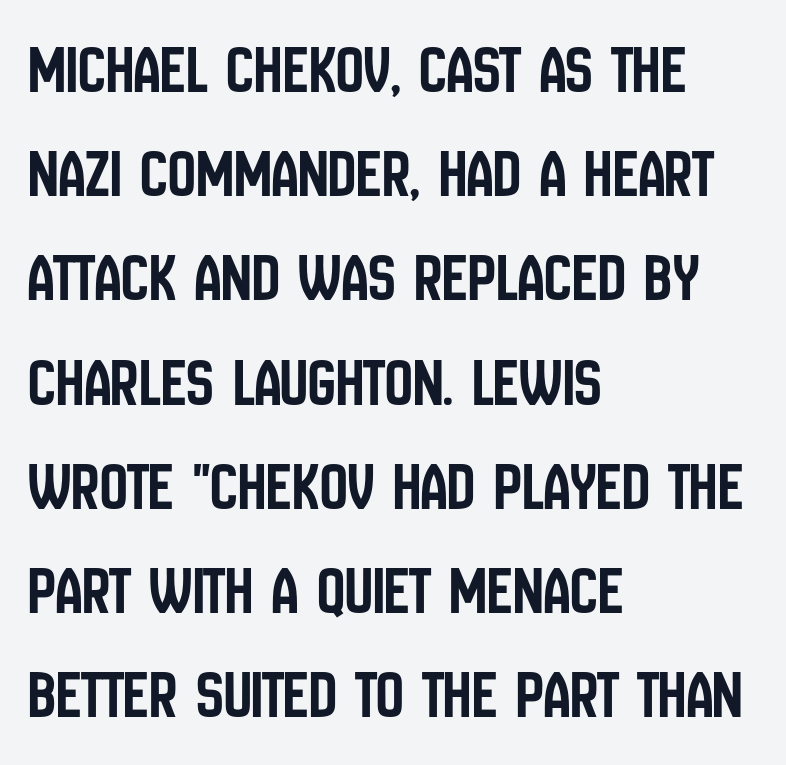
{"serif": "no", "italic": "no", "width": "condensed", "stroke_contrast": "low", "x_height": "large", "monospaced": "no", "underline": "no", "align": "left", "line_spacing": "normal", "line_spacing_ratio": 1.51, "letter_spacing": "normal", "letter_spacing_em": 0.0, "glyph_px": 69}
